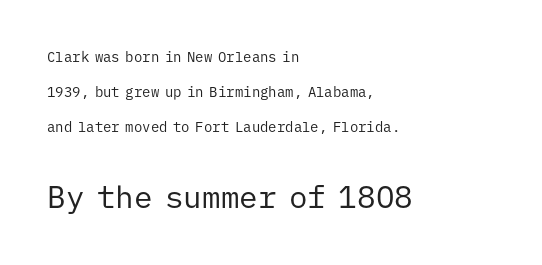
Anything drawn beneath the words? Only blank space. The typography opts for an upright posture over an oblique one. This sample uses a sans-serif face. Each letter, wide or thin by design, is forced into the same width here.
